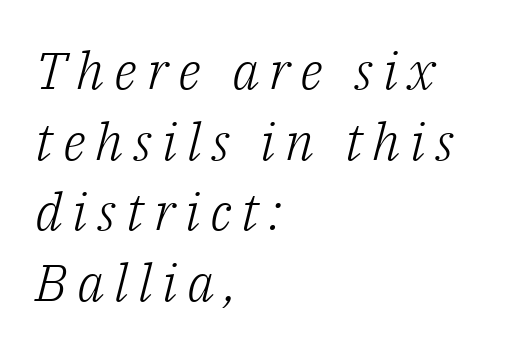
These lines are rendered in a variable-pitch font. Honestly, there is no underline to notice here at all. The rendering uses a moderate line-height, typical for paragraphs. The lettering tilts uniformly, giving the passage an italic look. No extra ink here — the face is not bold.
